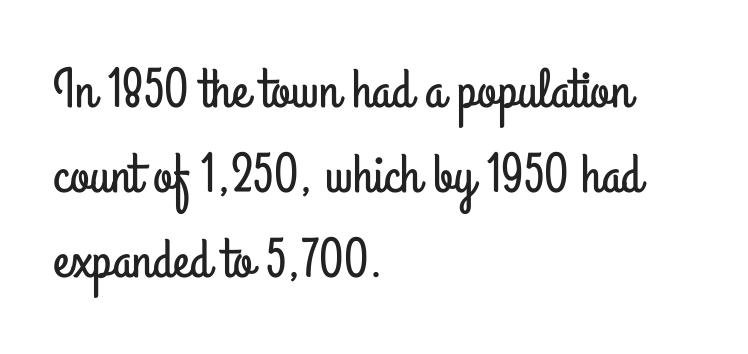
{"serif": "no", "italic": "no", "width": "condensed", "stroke_contrast": "low", "x_height": "small", "monospaced": "no", "underline": "no", "align": "left", "line_spacing": "normal", "line_spacing_ratio": 1.52, "letter_spacing": "normal", "letter_spacing_em": 0.0, "glyph_px": 56}
